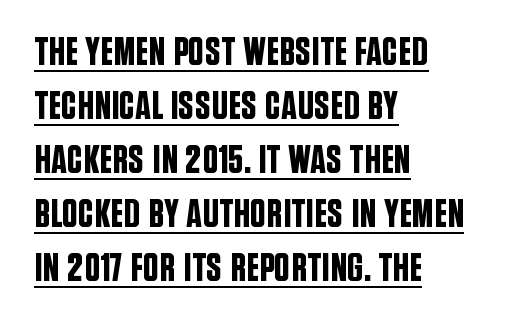
The image shows 40 px condensed sans-serif type, upright; set left-aligned, normal line spacing (1.35x), normal letter spacing, underlined; low stroke contrast and a large x-height.
